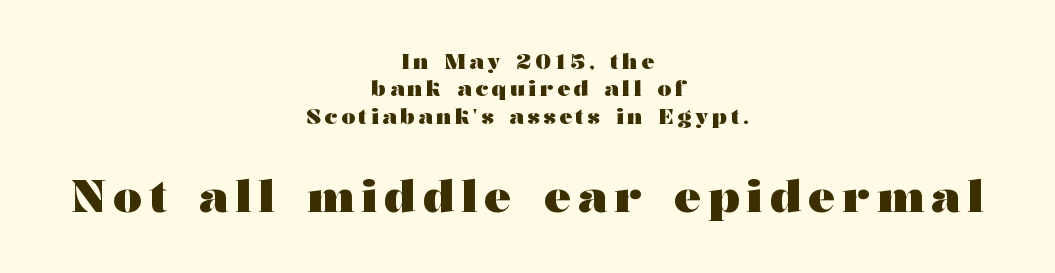
Q: Is the text bold? A: Yes.
Q: Is the text italic (slanted)? A: No, it is upright.
Q: Is the typeface a serif or a sans-serif typeface? A: Serif.
Q: Is the text underlined? A: No.
Q: How is the paragraph aligned? A: Centered.
Q: Is the spacing between lines tight, normal or loose? A: Normal.
Q: Which block of text is set in a larger size, the first (top) or the second (bottom)? A: The second (bottom) one.
Q: Width (condensed, normal, or wide)? A: Wide.
Q: Stroke contrast? A: Medium.
Q: x-height? A: Medium.
Q: Monospaced? A: No.
